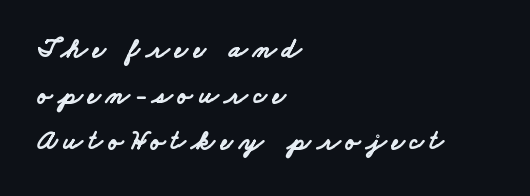
The image shows 27 px bold type; set left-aligned, normal line spacing (1.7x), unusually wide letter spacing (+0.22 em), not underlined.
